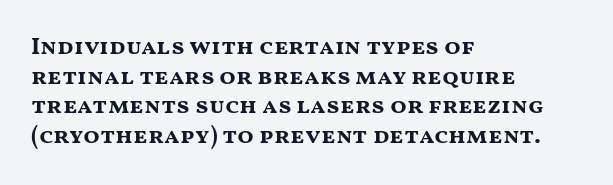
Nobody drew a line under any word here. The lettering stays uniformly vertical, giving the passage a roman look. Each word holds together tightly as a unit, with standard inter-letter gaps. A student would call this left alignment; a typographer would say flush left, rag right. Typographic density is high because the face is bold.
